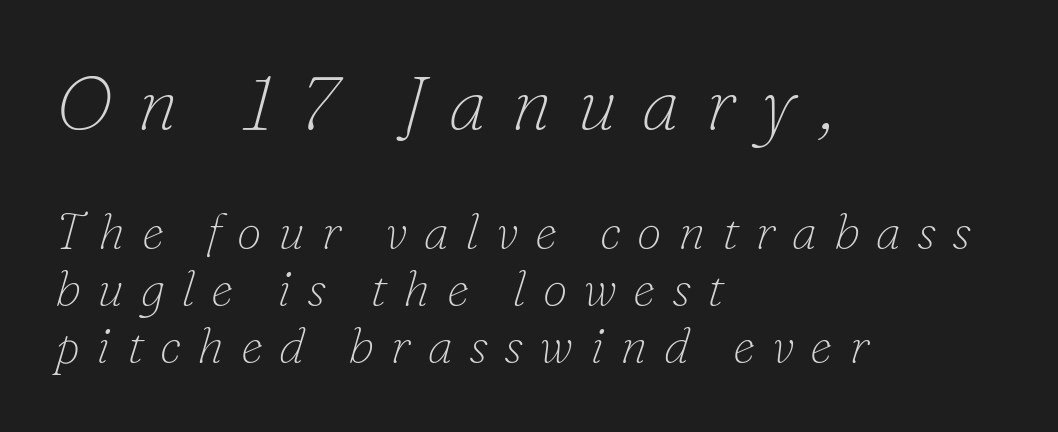
Classification — serif. A typesetter would call this proportional, since set widths differ per character. Where is the straight margin? On the left. Letters have the restrained weight of plain body copy at most.
